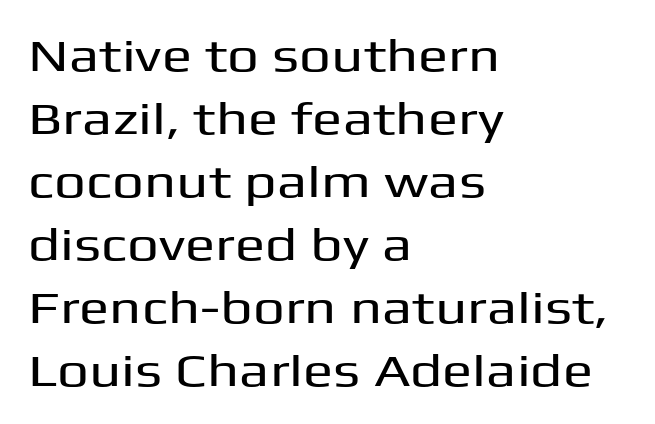
Q: Is the text italic (slanted)? A: No, it is upright.
Q: Is the typeface a serif or a sans-serif typeface? A: Sans-serif.
Q: Is the text underlined? A: No.
Q: How is the paragraph aligned? A: Left-aligned.
Q: Is the spacing between letters normal or unusually wide? A: Normal.
Q: Is the spacing between lines tight, normal or loose? A: Normal.
Q: Width (condensed, normal, or wide)? A: Wide.
Q: Stroke contrast? A: Medium.
Q: x-height? A: Medium.
Q: Monospaced? A: No.
